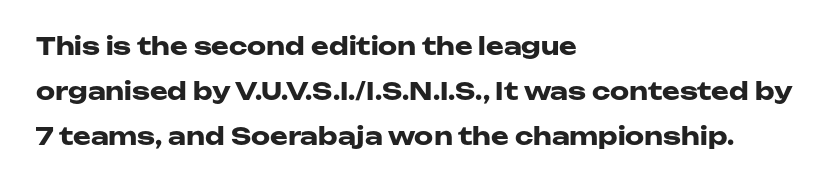
Line beginnings align vertically; line endings do not. As a designer I'd log this as weight 700, bold. No italicization has been applied; the sample stays upright. Words appear dense and cohesive because spacing is normal. Bare-footed words on every line.
